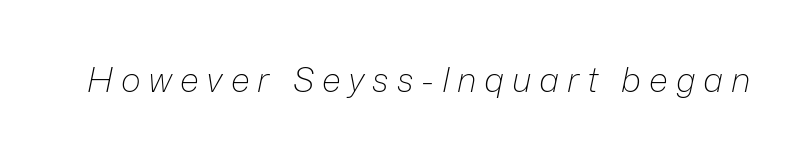
Looks like regular typesetting: each glyph gets only the width it needs. Counters stay open thanks to moderate or lighter strokes. Each row of text sits above clean, open space. The tracking reads as deliberately expanded to a designer's eye. Slant detected: the letters are inclined.
